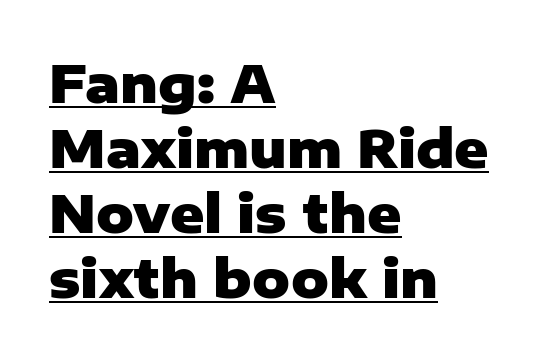
{"serif": "no", "italic": "no", "bold": "yes", "weight": "heavy", "width": "normal", "stroke_contrast": "low", "x_height": "medium", "monospaced": "no", "underline": "yes", "align": "left", "line_spacing": "normal", "line_spacing_ratio": 1.25, "letter_spacing": "normal", "letter_spacing_em": 0.0, "glyph_px": 52}
